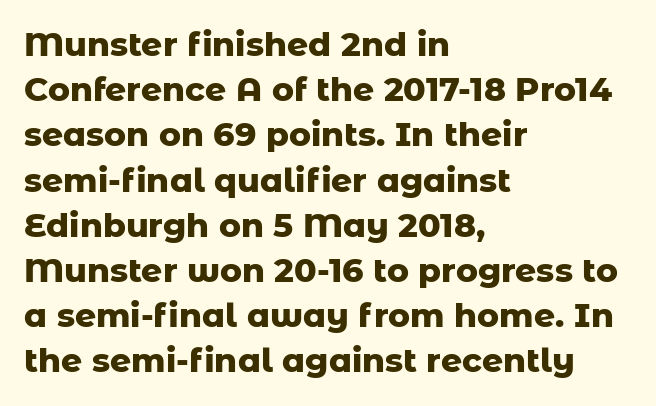
The image shows 33 px heavy sans-serif type, upright; set left-aligned, normal line spacing (1.37x), normal letter spacing, not underlined; low stroke contrast and a medium x-height.
